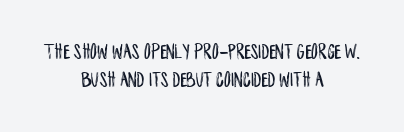
The image shows 22 px text type, upright; set centered, normal line spacing (1.28x), normal letter spacing, not underlined.
